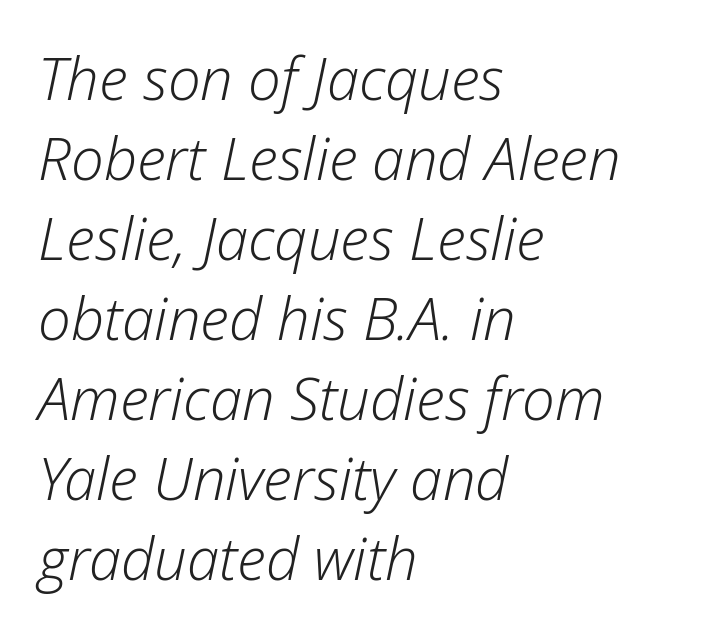
The typography opts for an oblique posture over an upright one. The strip under each line holds only bare page. This sample keeps an unexceptional amount of space between lines. Short note: letters normally spaced. If you drew a ruler down the left edge, every line would touch it. This sample has the flowing, uneven cadence of proportional lettering.
